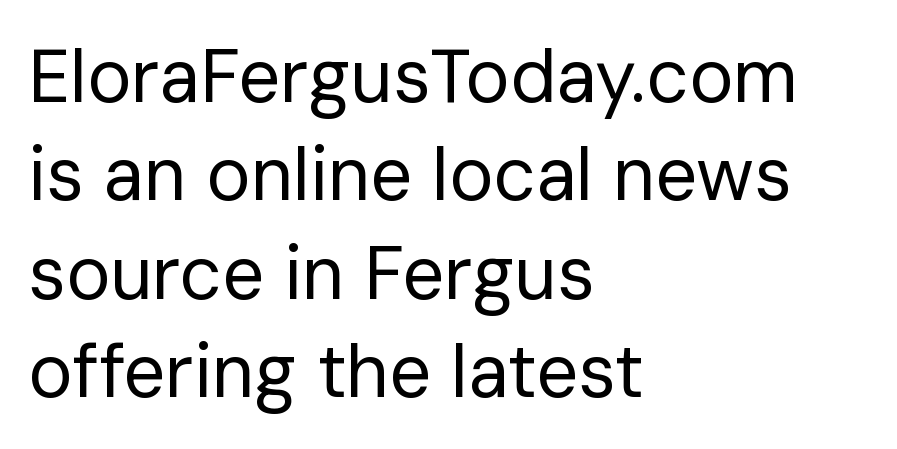
{"serif": "no", "italic": "no", "bold": "no", "weight": "regular", "width": "normal", "stroke_contrast": "low", "x_height": "medium", "monospaced": "no", "underline": "no", "align": "left", "line_spacing": "normal", "line_spacing_ratio": 1.33, "letter_spacing": "normal", "letter_spacing_em": 0.0, "glyph_px": 74}
